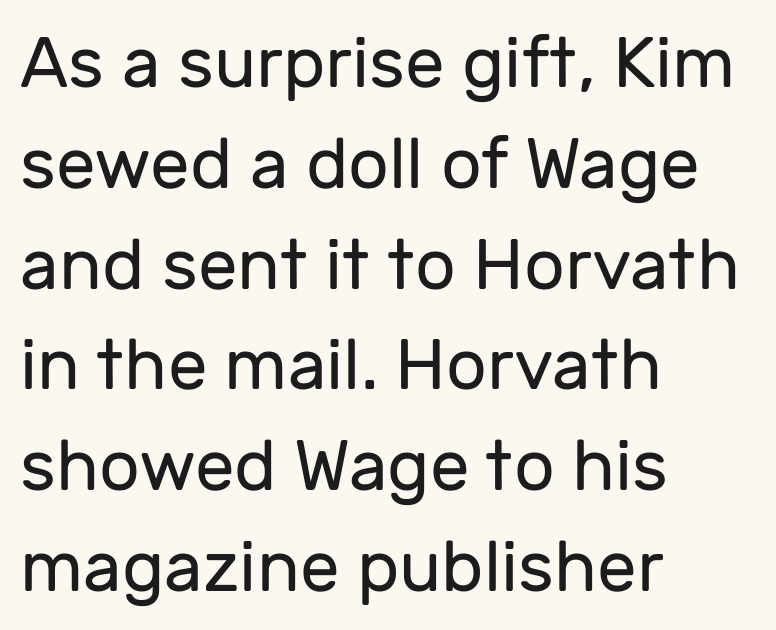
The passage shown is not bold in any degree. Does the leading feel generous? No, just average. This is the regular roman posture of the typeface. What stands out about the letter spacing? Nothing — it is the standard amount. Bare-footed words on every line. The face used here is proportionally spaced, like ordinary book or web type.
